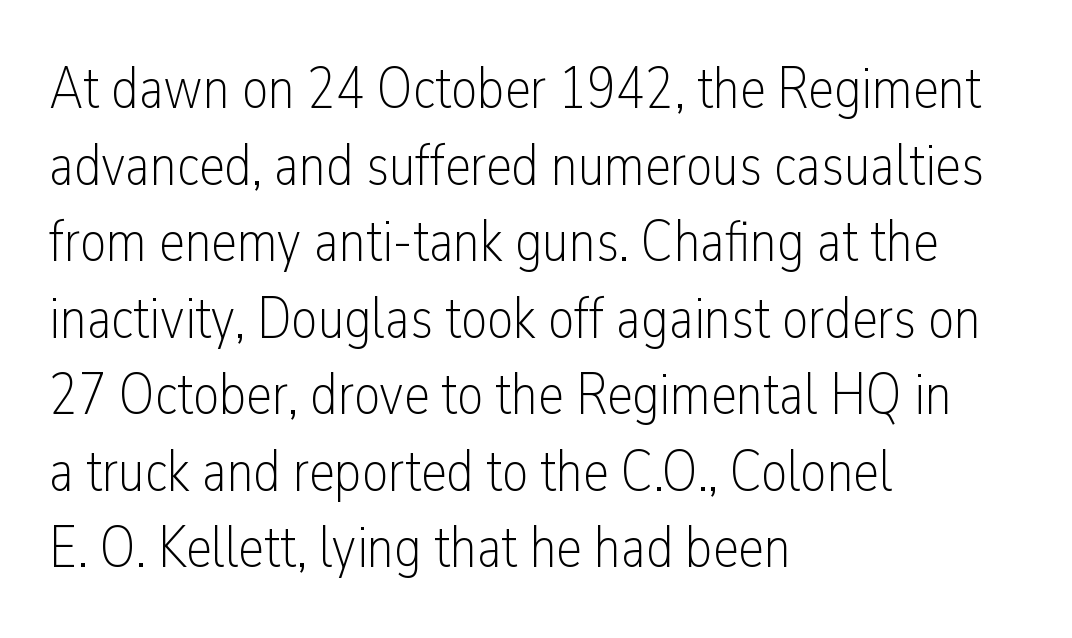
{"serif": "no", "italic": "no", "bold": "no", "weight": "light", "width": "condensed", "stroke_contrast": "low", "x_height": "medium", "monospaced": "no", "underline": "no", "align": "left", "line_spacing": "normal", "line_spacing_ratio": 1.32, "letter_spacing": "normal", "letter_spacing_em": 0.0, "glyph_px": 58}
